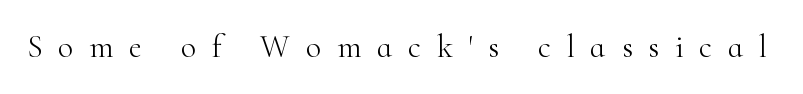
The image shows 32 px light serif type, upright; set unusually wide letter spacing (+0.49 em), not underlined; high stroke contrast and a small x-height.
